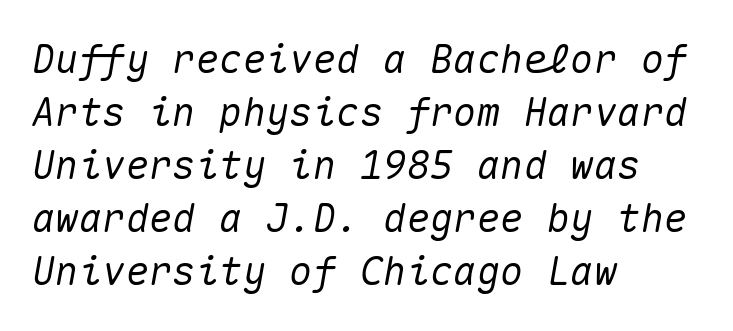
{"italic": "yes", "lean": "right", "slant_degrees": 10, "width": "normal", "stroke_contrast": "medium", "x_height": "medium", "monospaced": "yes", "underline": "no", "align": "left", "line_spacing": "normal", "line_spacing_ratio": 1.36, "letter_spacing": "normal", "letter_spacing_em": 0.0, "glyph_px": 39}
